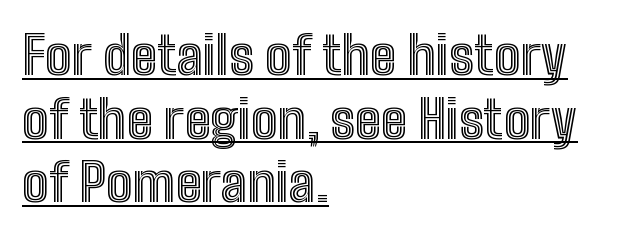
The image shows 53 px condensed type, upright; set left-aligned, line spacing 1.2x, normal letter spacing, underlined; a medium x-height.
